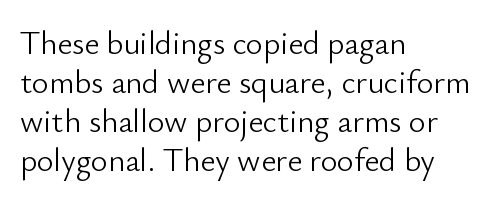
The image shows 32 px light sans-serif type, upright; set left-aligned, line spacing 1.22x, normal letter spacing, not underlined; low stroke contrast and a small x-height.
